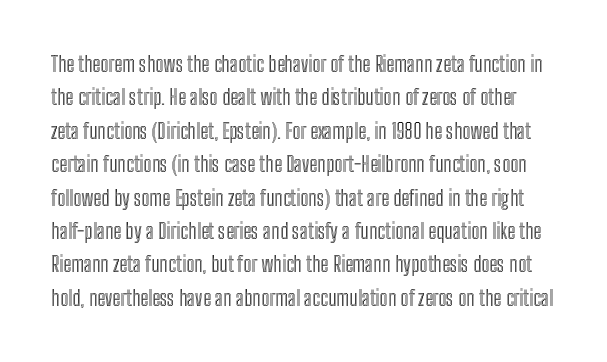
{"italic": "no", "underline": "no", "line_spacing": "normal", "line_spacing_ratio": 1.59, "letter_spacing": "normal", "letter_spacing_em": 0.0, "glyph_px": 21}
